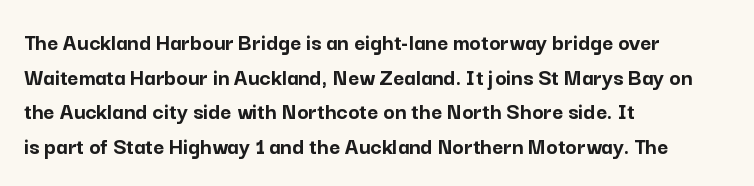
{"italic": "no", "bold": "yes", "underline": "no", "align": "left", "line_spacing": "normal", "line_spacing_ratio": 1.44, "letter_spacing": "normal", "letter_spacing_em": 0.0, "glyph_px": 24}
